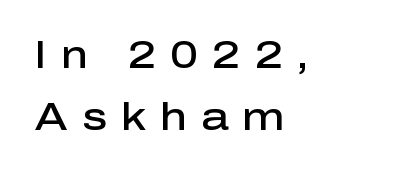
Q: Is the text bold? A: Semi-bold.
Q: Is the text italic (slanted)? A: No, it is upright.
Q: Is the typeface a serif or a sans-serif typeface? A: Sans-serif.
Q: Is the text underlined? A: No.
Q: How is the paragraph aligned? A: Left-aligned.
Q: Is the spacing between letters normal or unusually wide? A: Unusually wide.
Q: Is the spacing between lines tight, normal or loose? A: Normal.
Q: Width (condensed, normal, or wide)? A: Normal.
Q: Stroke contrast? A: Low.
Q: x-height? A: Medium.
Q: Monospaced? A: No.
